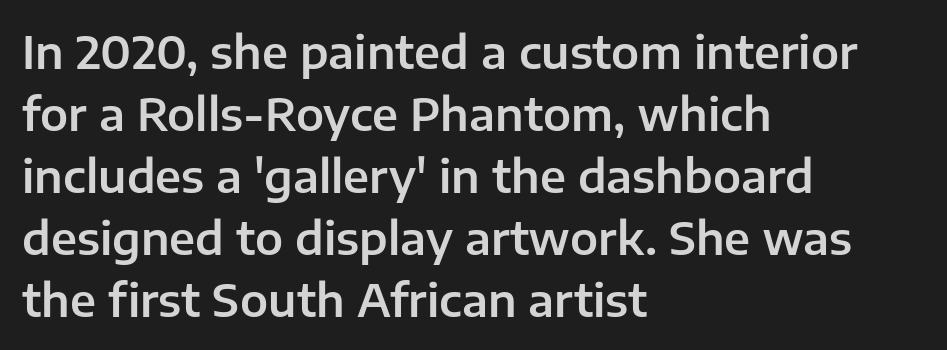
Q: Is the text italic (slanted)? A: No, it is upright.
Q: Is the typeface a serif or a sans-serif typeface? A: Sans-serif.
Q: Is the text underlined? A: No.
Q: How is the paragraph aligned? A: Left-aligned.
Q: Is the spacing between letters normal or unusually wide? A: Normal.
Q: Is the spacing between lines tight, normal or loose? A: Normal.
Q: Width (condensed, normal, or wide)? A: Normal.
Q: Stroke contrast? A: Low.
Q: x-height? A: Medium.
Q: Monospaced? A: No.
